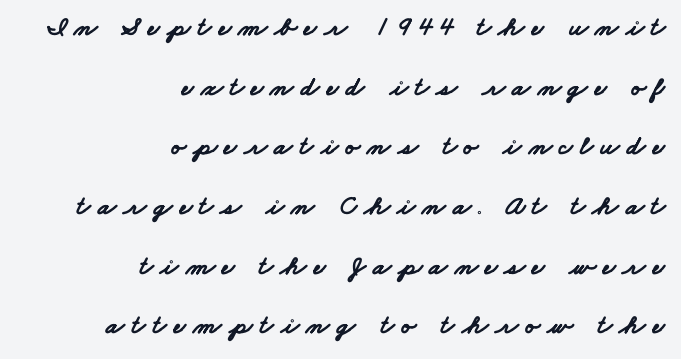
{"bold": "yes", "underline": "no", "align": "right", "line_spacing": "loose", "line_spacing_ratio": 2.21, "letter_spacing": "wide", "letter_spacing_em": 0.26, "glyph_px": 27}
